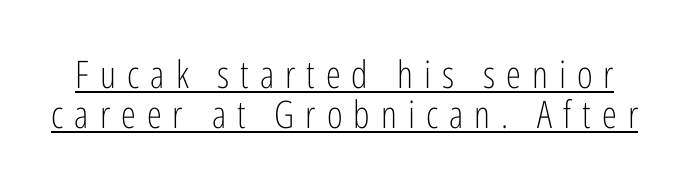
Letters have the restrained weight of plain body copy at most. Like a heading marked for emphasis, these lines bear an underscore. Nothing sits at the stroke ends, so this counts as sans-serif. Each letter keeps its own natural width here, so spacing adapts to shape. Notice how descenders almost collide with the ascenders below — that's tight leading. Characters follow at a spacing far wider than the type designer built in.
